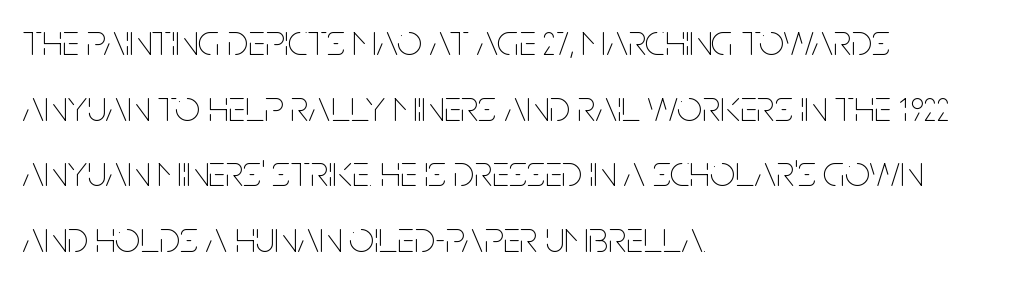
{"italic": "no", "bold": "no", "weight": "thin", "width": "condensed", "stroke_contrast": "low", "x_height": "large", "monospaced": "no", "underline": "no", "align": "left", "line_spacing": "normal", "line_spacing_ratio": 1.49, "letter_spacing": "normal", "letter_spacing_em": 0.0, "glyph_px": 44}
